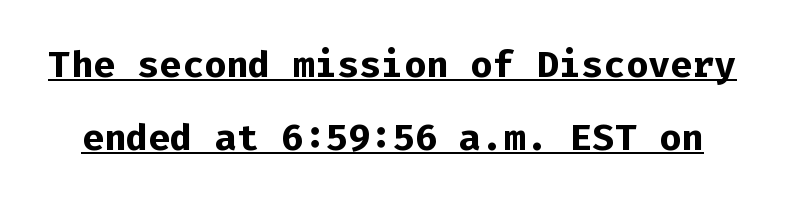
{"serif": "no", "italic": "no", "bold": "yes", "weight": "bold", "width": "normal", "stroke_contrast": "low", "x_height": "medium", "monospaced": "yes", "underline": "yes", "line_spacing": "loose", "line_spacing_ratio": 1.97, "letter_spacing": "normal", "letter_spacing_em": 0.0, "glyph_px": 37}
